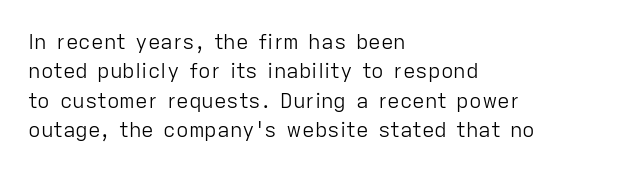
{"italic": "no", "bold": "no", "underline": "no", "align": "left", "line_spacing": "normal", "line_spacing_ratio": 1.4, "letter_spacing": "normal", "letter_spacing_em": 0.0, "glyph_px": 21}
